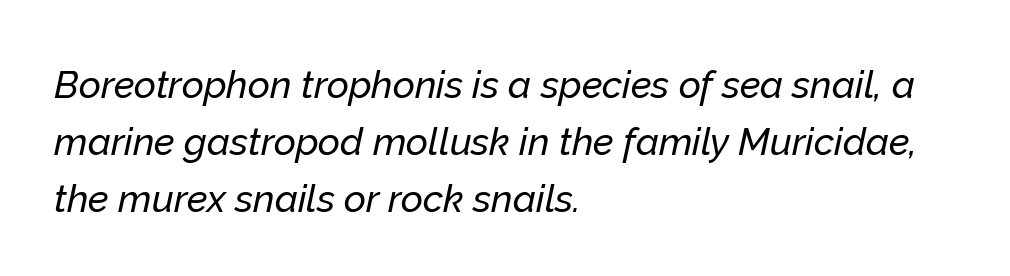
Q: Is the text italic (slanted)? A: Yes, it leans right by about 12 degrees.
Q: Is the text underlined? A: No.
Q: How is the paragraph aligned? A: Left-aligned.
Q: Is the spacing between letters normal or unusually wide? A: Normal.
Q: Is the spacing between lines tight, normal or loose? A: Normal.
Q: Width (condensed, normal, or wide)? A: Normal.
Q: Stroke contrast? A: Low.
Q: x-height? A: Medium.
Q: Monospaced? A: No.
